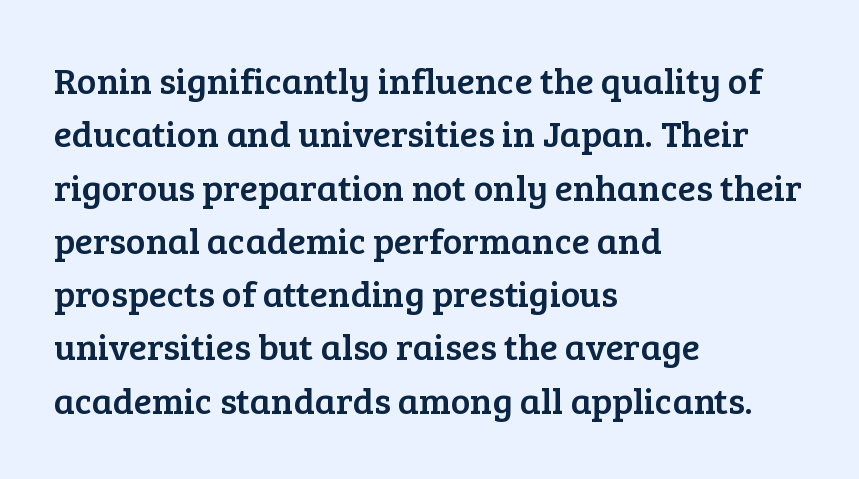
The image shows 37 px serif type, upright; set left-aligned, normal line spacing (1.44x), normal letter spacing, not underlined; low stroke contrast and a medium x-height.
